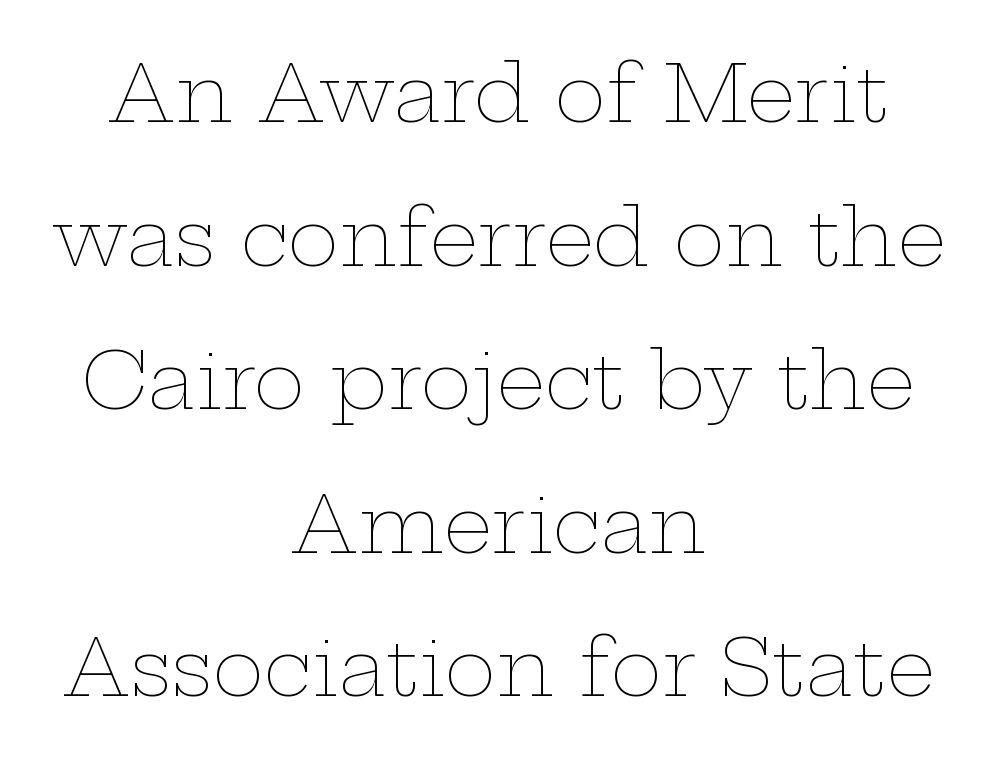
Underlining? Definitely not there. The characters are drawn with everyday or finer stroke widths. The lettering holds an erect, upright posture throughout. This rendering leaves character spacing at its baseline value. In CSS terms this would be text-align: center.
